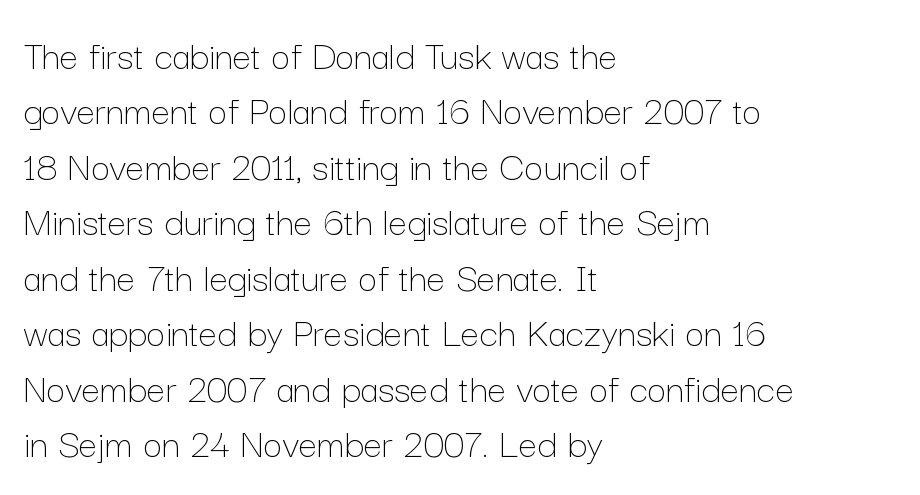
The image shows 42 px thin type, upright; set left-aligned, normal line spacing (1.32x), normal letter spacing, not underlined; low stroke contrast and a medium x-height.
